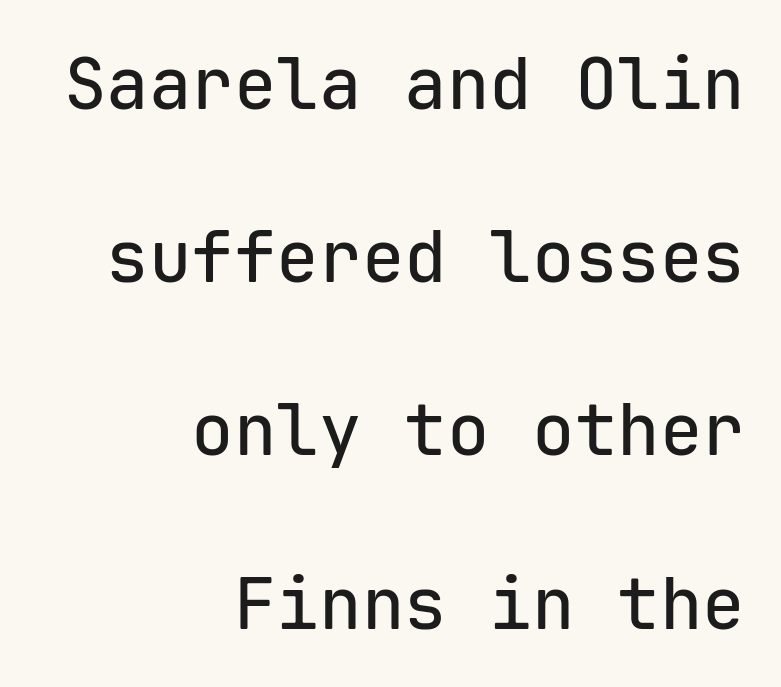
Q: Is the text italic (slanted)? A: No, it is upright.
Q: Is the typeface a serif or a sans-serif typeface? A: Sans-serif.
Q: Is the text underlined? A: No.
Q: How is the paragraph aligned? A: Right-aligned.
Q: Is the spacing between letters normal or unusually wide? A: Normal.
Q: Is the spacing between lines tight, normal or loose? A: Loose.
Q: Width (condensed, normal, or wide)? A: Normal.
Q: Stroke contrast? A: Low.
Q: x-height? A: Medium.
Q: Monospaced? A: Yes.
